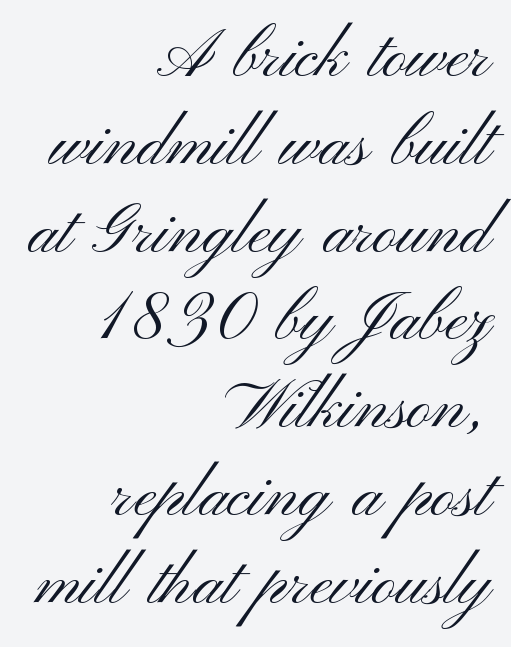
Q: Is the text bold? A: No.
Q: Is the text italic (slanted)? A: Yes.
Q: Is the typeface a serif or a sans-serif typeface? A: Sans-serif.
Q: Is the text underlined? A: No.
Q: How is the paragraph aligned? A: Right-aligned.
Q: Is the spacing between letters normal or unusually wide? A: Normal.
Q: Is the spacing between lines tight, normal or loose? A: Normal.
Q: Width (condensed, normal, or wide)? A: Wide.
Q: Stroke contrast? A: Medium.
Q: x-height? A: Small.
Q: Monospaced? A: No.
